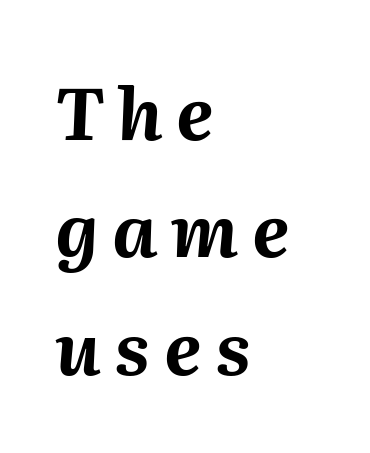
Does the leading feel generous? No, just average. The letters are slanted; this is an italic face. What weight is shown? A full bold with thick strokes. Character widths vary here, with narrow letters taking less room than wide ones. Visually the block forms a straight wall on the left and a jagged coastline on the right. Descenders hang freely into open space.
